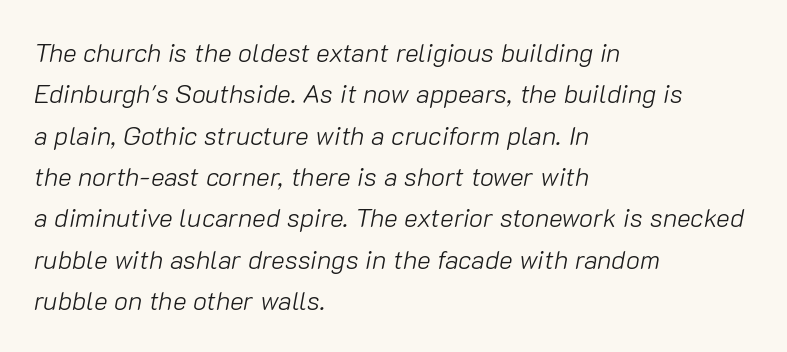
{"italic": "yes", "lean": "right", "slant_degrees": 10, "bold": "no", "underline": "no", "align": "left", "line_spacing": "normal", "line_spacing_ratio": 1.59, "letter_spacing": "normal", "letter_spacing_em": 0.0, "glyph_px": 26}
